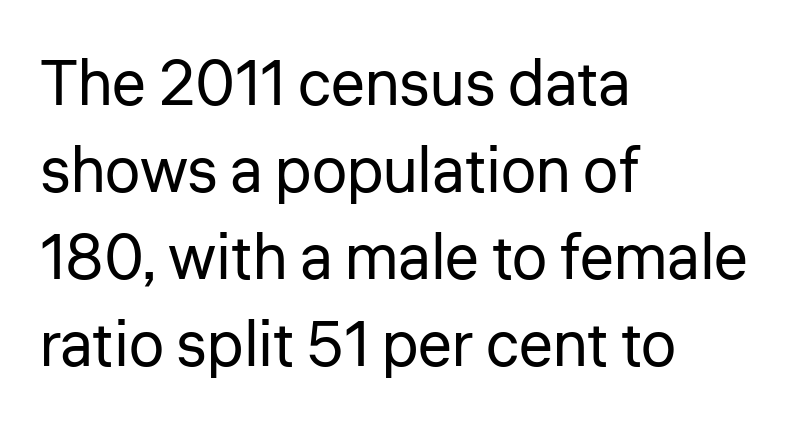
Designer's note — italics off, roman on. Is this a fixed-width face? No — the glyphs have proportional, varying widths. The lines sit at an ordinary, default distance from one another. These lines are composed in type without serifs. This rendering features lettering with no underline.
